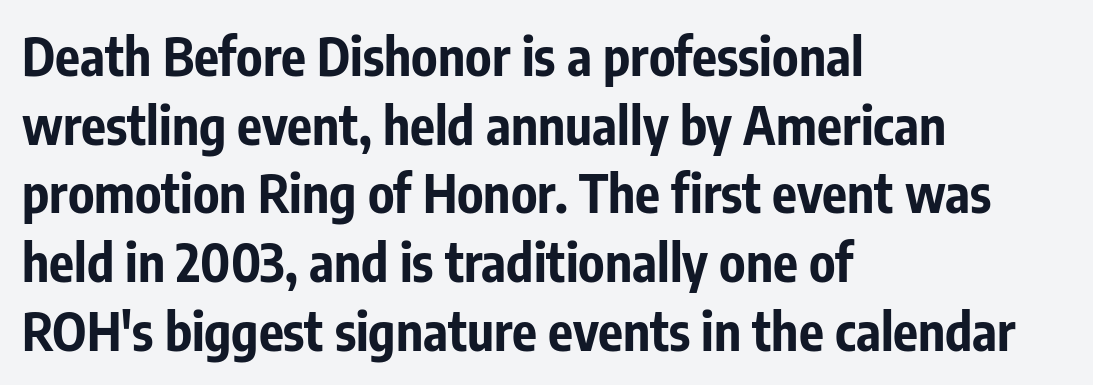
Q: Is the text bold? A: Yes.
Q: Is the text italic (slanted)? A: No, it is upright.
Q: Is the typeface a serif or a sans-serif typeface? A: Sans-serif.
Q: Is the text underlined? A: No.
Q: How is the paragraph aligned? A: Left-aligned.
Q: Is the spacing between letters normal or unusually wide? A: Normal.
Q: Is the spacing between lines tight, normal or loose? A: Normal.
Q: Width (condensed, normal, or wide)? A: Condensed.
Q: Stroke contrast? A: Low.
Q: x-height? A: Medium.
Q: Monospaced? A: No.
